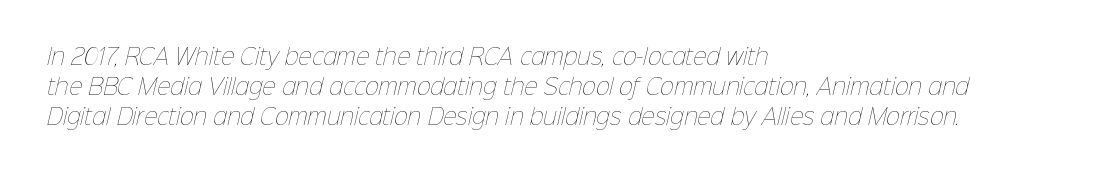
Q: Is the text bold? A: No.
Q: Is the text underlined? A: No.
Q: How is the paragraph aligned? A: Left-aligned.
Q: Is the spacing between letters normal or unusually wide? A: Normal.
Q: Is the spacing between lines tight, normal or loose? A: Normal.
